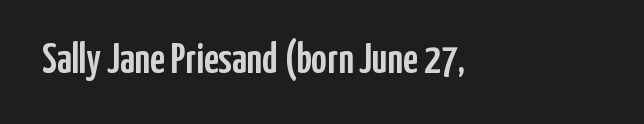
{"serif": "no", "italic": "no", "width": "condensed", "stroke_contrast": "low", "x_height": "medium", "monospaced": "no", "underline": "no", "letter_spacing": "normal", "letter_spacing_em": 0.0, "glyph_px": 42}
